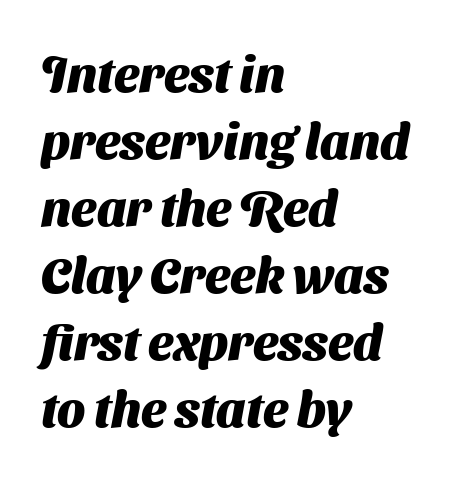
The image shows 50 px heavy sans-serif type; set left-aligned, normal line spacing (1.34x), normal letter spacing, not underlined; medium stroke contrast and a medium x-height.
